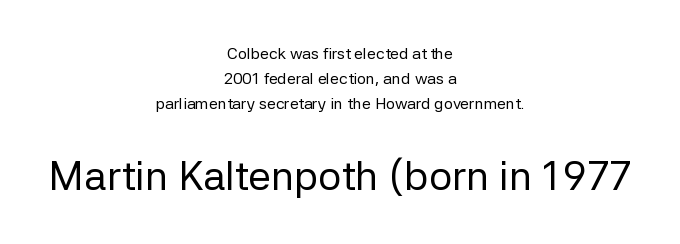
The image shows 41 px regular-weight sans-serif type, upright; set centered, normal line spacing (1.55x), normal letter spacing, not underlined; the second (bottom) block is 2.56x larger; low stroke contrast and a medium x-height.
